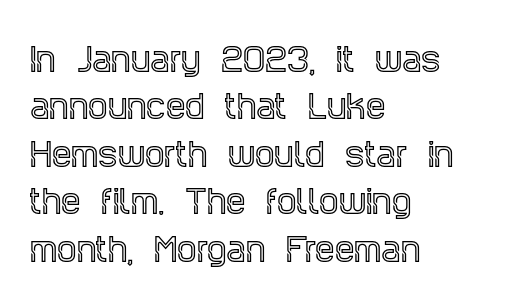
The image shows 31 px condensed serif type, upright; set left-aligned, normal line spacing (1.53x), normal letter spacing, not underlined; a large x-height.
